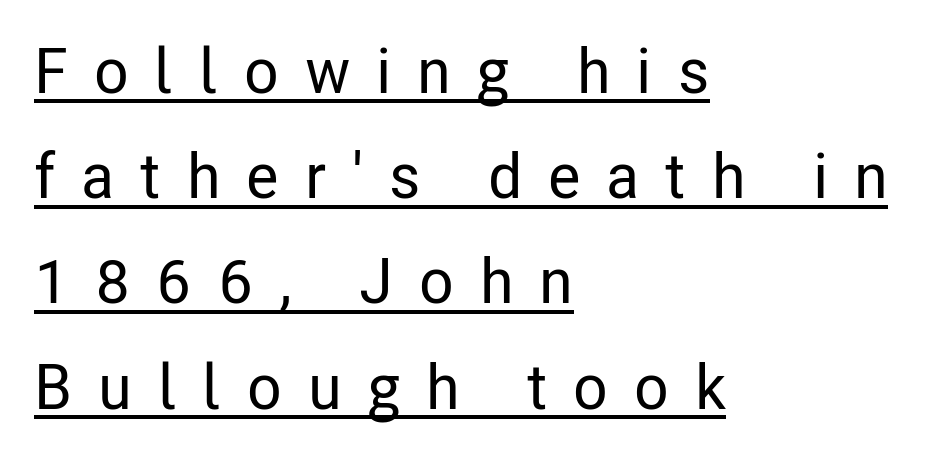
{"serif": "no", "italic": "no", "width": "condensed", "stroke_contrast": "low", "x_height": "medium", "monospaced": "no", "underline": "yes", "align": "left", "line_spacing": "normal", "line_spacing_ratio": 1.67, "letter_spacing": "wide", "letter_spacing_em": 0.41, "glyph_px": 63}
